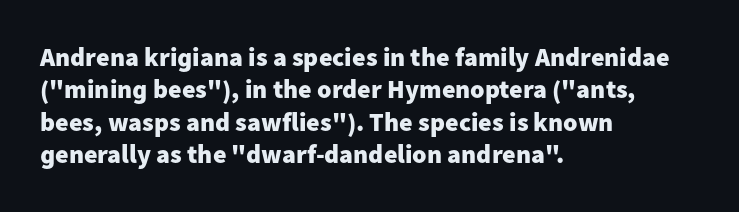
{"italic": "no", "bold": "yes", "underline": "no", "align": "left", "line_spacing": "normal", "line_spacing_ratio": 1.25, "letter_spacing": "normal", "letter_spacing_em": 0.0, "glyph_px": 26}
